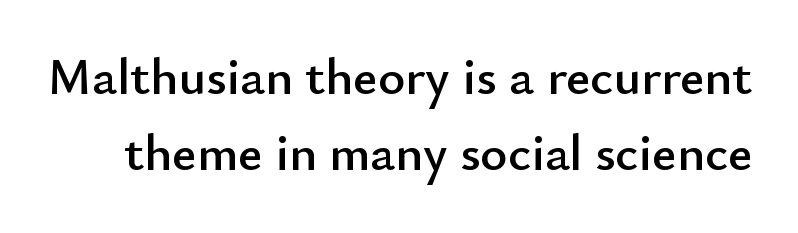
The image shows 52 px sans-serif type, upright; set normal line spacing (1.47x), normal letter spacing, not underlined; low stroke contrast and a small x-height.
